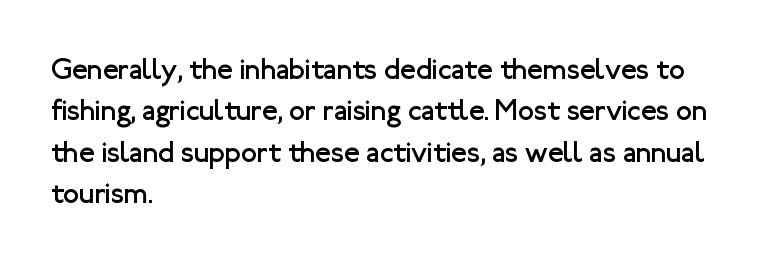
You can tell it's not italic because the verticals are truly vertical. The face used here is rendered with its standard letterfit. This rendering uses left alignment, leaving the right contour irregular. The space beneath each line is pristine and unruled.
